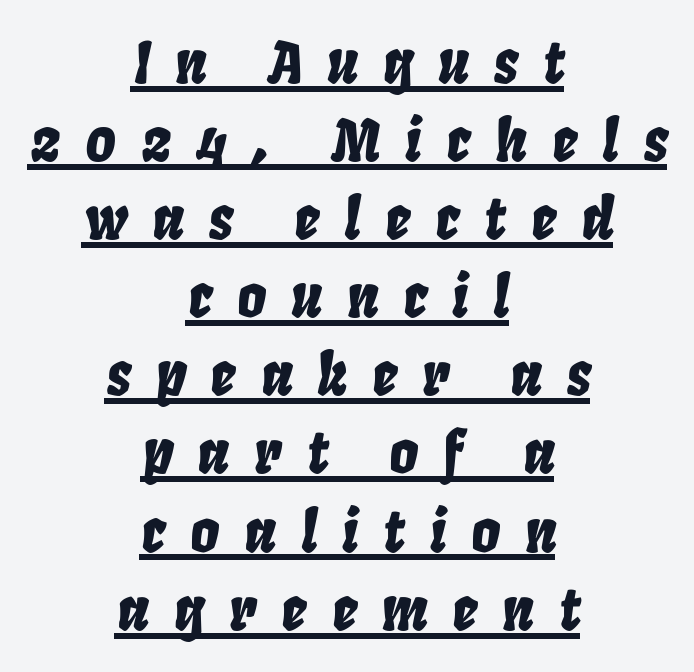
{"italic": "yes", "lean": "right", "slant_degrees": 8, "width": "condensed", "stroke_contrast": "low", "x_height": "large", "monospaced": "no", "underline": "yes", "align": "center", "line_spacing": "normal", "line_spacing_ratio": 1.37, "letter_spacing": "wide", "letter_spacing_em": 0.43, "glyph_px": 57}
